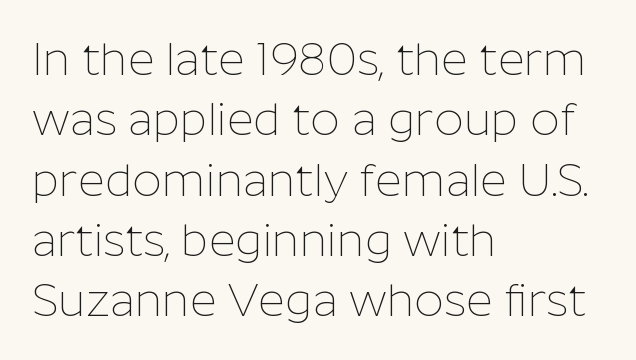
The image shows 46 px thin sans-serif type, upright; set left-aligned, normal line spacing (1.31x), normal letter spacing, not underlined; low stroke contrast and a medium x-height.
